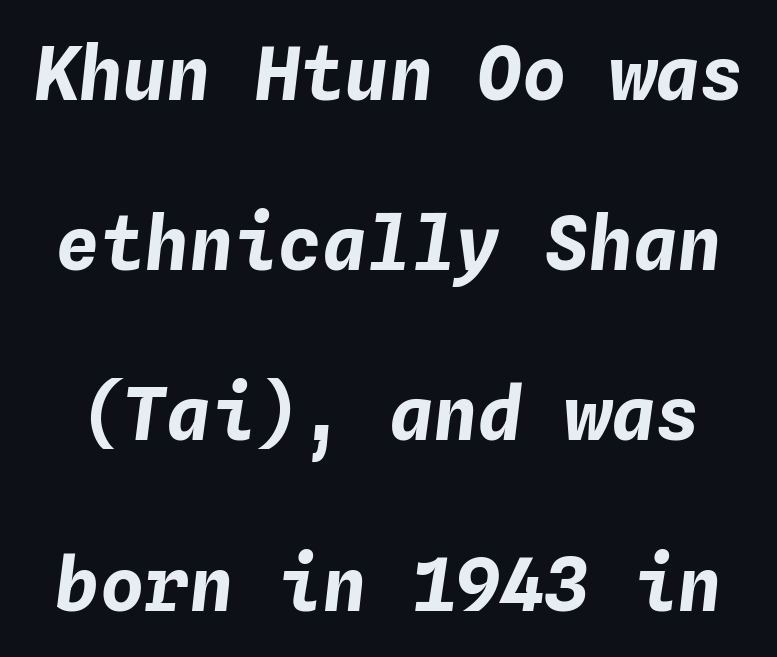
{"italic": "yes", "lean": "right", "slant_degrees": 4, "bold": "yes", "weight": "bold", "width": "normal", "stroke_contrast": "low", "x_height": "medium", "monospaced": "yes", "underline": "no", "line_spacing": "loose", "line_spacing_ratio": 2.3, "letter_spacing": "normal", "letter_spacing_em": 0.0, "glyph_px": 74}
